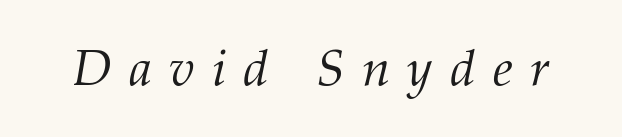
Q: Is the text bold? A: No.
Q: Is the text italic (slanted)? A: Yes, it leans right by about 12 degrees.
Q: Is the typeface a serif or a sans-serif typeface? A: Serif.
Q: Is the text underlined? A: No.
Q: Is the spacing between letters normal or unusually wide? A: Unusually wide.
Q: Width (condensed, normal, or wide)? A: Normal.
Q: Stroke contrast? A: Medium.
Q: x-height? A: Medium.
Q: Monospaced? A: No.
